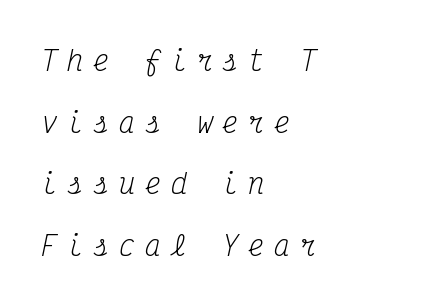
No heavy texture on the line: the type isn't bold. Display-style spreading of the glyphs; the letterfit is very open. Emphasis-style slanted type is in use. Every row of glyphs begins at an identical x-position on the left. Glance below the letters and you will spot only blank space.
